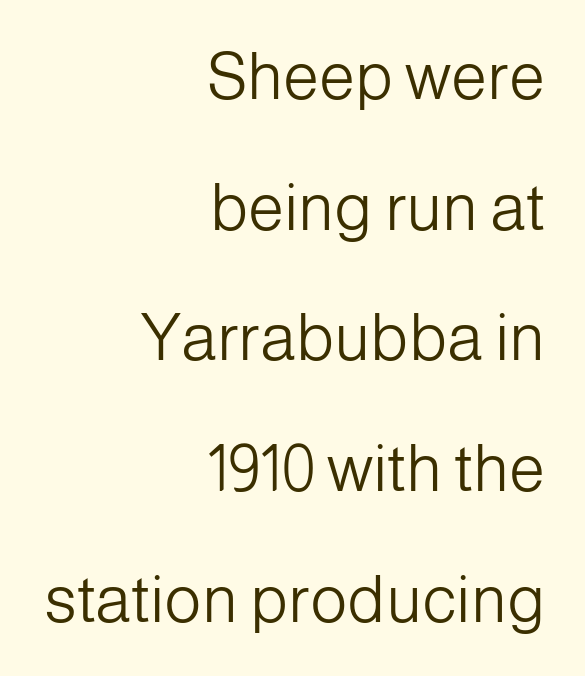
The designer dialed line spacing up above the default. Stroke mass is kept to a normal reading level or below. Spacing verdict: proportional, widths tailored to each character. Characters remain perfectly vertical along every line. The gap between lines stays unmarked. Glyph-to-glyph distance matches everyday printed text.
